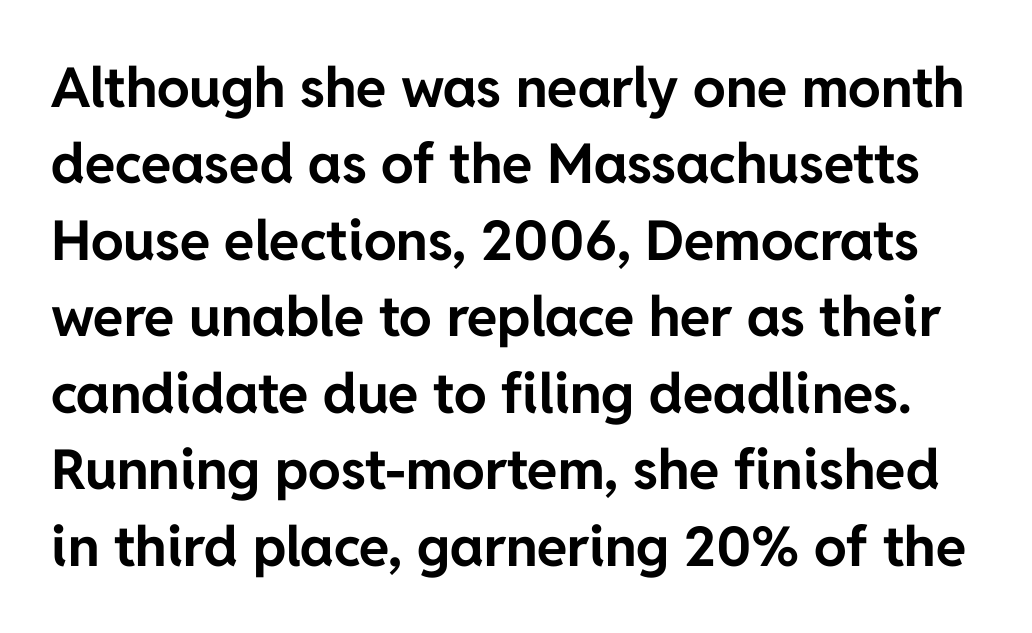
Q: Is the text bold? A: Yes.
Q: Is the text italic (slanted)? A: No, it is upright.
Q: Is the typeface a serif or a sans-serif typeface? A: Sans-serif.
Q: Is the text underlined? A: No.
Q: Is the spacing between letters normal or unusually wide? A: Normal.
Q: Is the spacing between lines tight, normal or loose? A: Normal.
Q: Width (condensed, normal, or wide)? A: Normal.
Q: Stroke contrast? A: Low.
Q: x-height? A: Medium.
Q: Monospaced? A: No.
